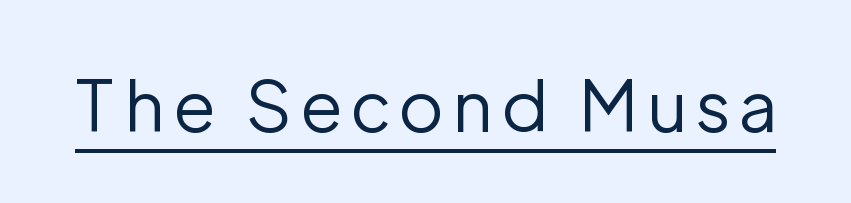
Q: Is the text bold? A: No.
Q: Is the text italic (slanted)? A: No, it is upright.
Q: Is the typeface a serif or a sans-serif typeface? A: Sans-serif.
Q: Is the text underlined? A: Yes.
Q: Width (condensed, normal, or wide)? A: Normal.
Q: Stroke contrast? A: Low.
Q: x-height? A: Medium.
Q: Monospaced? A: No.
